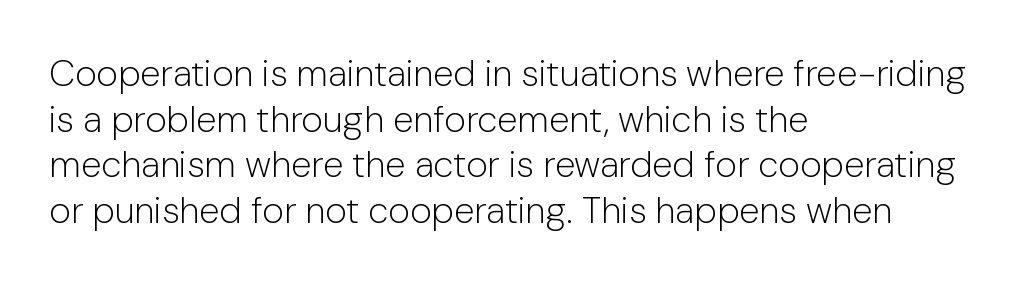
Q: Is the text bold? A: No.
Q: Is the text italic (slanted)? A: No, it is upright.
Q: Is the typeface a serif or a sans-serif typeface? A: Sans-serif.
Q: Is the text underlined? A: No.
Q: How is the paragraph aligned? A: Left-aligned.
Q: Is the spacing between letters normal or unusually wide? A: Normal.
Q: Width (condensed, normal, or wide)? A: Normal.
Q: Stroke contrast? A: Low.
Q: x-height? A: Medium.
Q: Monospaced? A: No.
